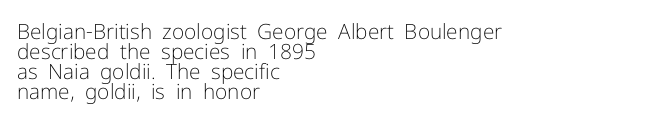
Glyph-to-glyph distance matches everyday printed text. This sample uses an upright cut, with every glyph sitting square on the baseline. Baseline-to-baseline distance is barely more than the letter height. The rag falls on the right side of this text block. The font sits on the lighter half of the weight spectrum, regular included. The space beneath each line is pristine and unruled.
